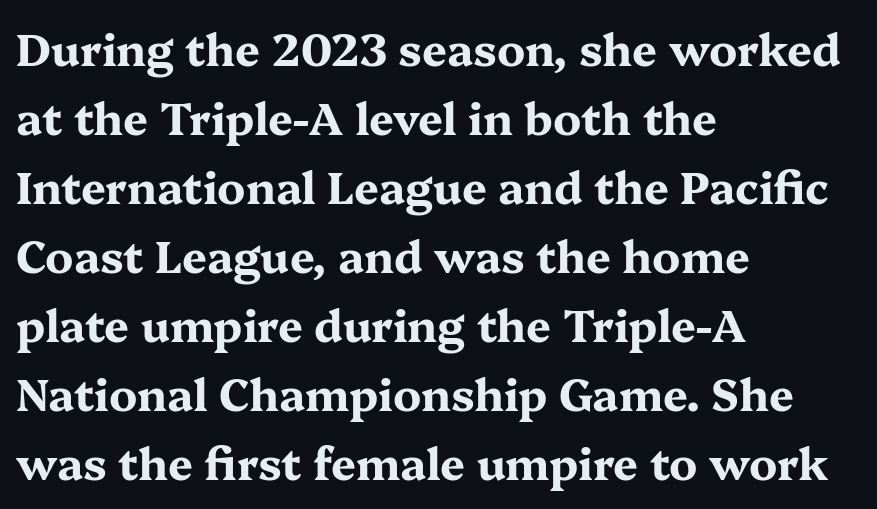
The face used here is rendered with its standard letterfit. Letters rest on an invisible, unmarked baseline. What's the leading like? Ordinary, nothing unusual. These lines carry a lot of weight — the face is fully bold.
